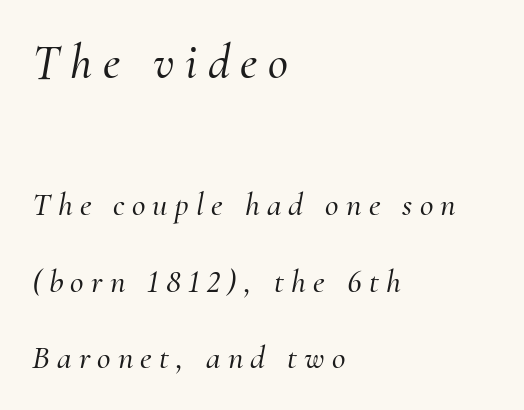
The image shows 49 px serif type, italic (leaning right); set left-aligned, loose line spacing (2.31x), unusually wide letter spacing (+0.22 em), not underlined; the first (top) block is 1.48x larger; medium stroke contrast and a small x-height.
